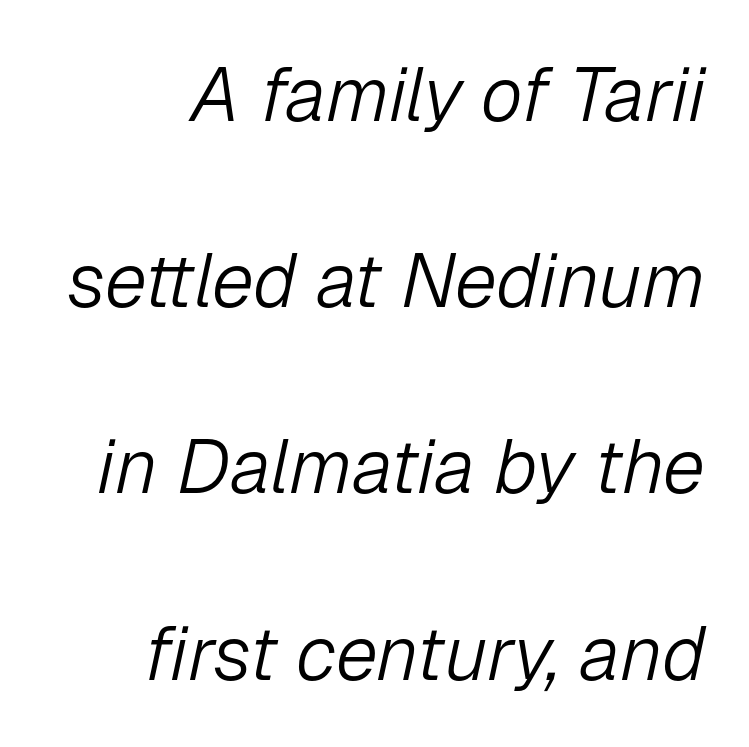
{"italic": "yes", "lean": "right", "slant_degrees": 12, "bold": "no", "weight": "light", "width": "normal", "stroke_contrast": "low", "x_height": "medium", "monospaced": "no", "underline": "no", "line_spacing": "loose", "line_spacing_ratio": 2.45, "letter_spacing": "normal", "letter_spacing_em": 0.0, "glyph_px": 76}
